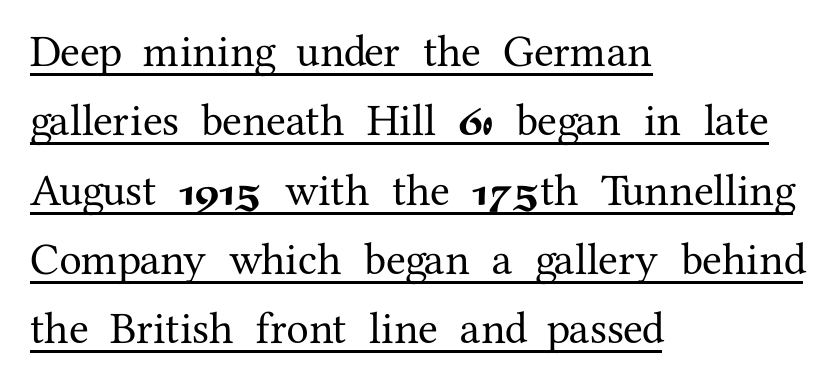
{"serif": "yes", "italic": "no", "width": "normal", "stroke_contrast": "medium", "x_height": "medium", "monospaced": "no", "underline": "yes", "align": "left", "line_spacing": "normal", "line_spacing_ratio": 1.54, "letter_spacing": "normal", "letter_spacing_em": 0.0, "glyph_px": 45}
